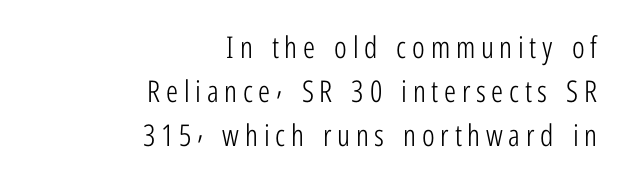
{"serif": "no", "italic": "no", "bold": "no", "weight": "light", "width": "condensed", "stroke_contrast": "low", "x_height": "medium", "monospaced": "no", "underline": "no", "align": "right", "line_spacing": "normal", "line_spacing_ratio": 1.46, "glyph_px": 30}
